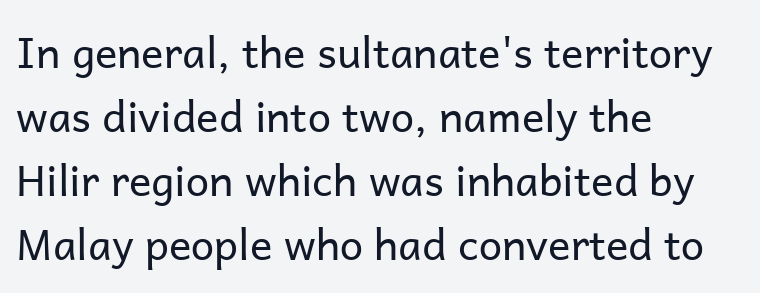
Where is the straight margin? On the left. Style check: upright. The passage shown is typed in a proportional face where columns would drift. You can tell from the bare stems that sans-serif type was used. No heavy texture on the line: the type isn't bold.
